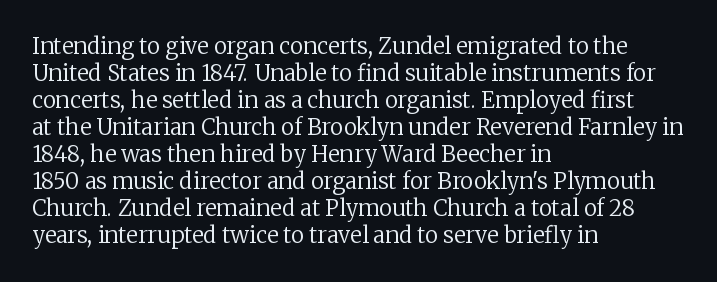
{"italic": "no", "bold": "no", "underline": "no", "align": "left", "line_spacing_ratio": 1.23, "letter_spacing": "normal", "letter_spacing_em": 0.0, "glyph_px": 22}
